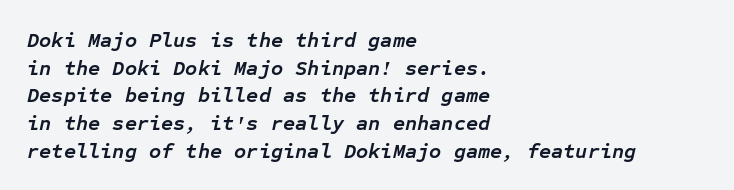
In terms of posture, this sample is oblique. Stroke thickness is high; the sample reads as a true bold. Typeset ragged right — the left edge is the straight one. How are the letters spaced? Ordinarily, with no added tracking. Clear beneath every line of the passage. Leading: standard.
